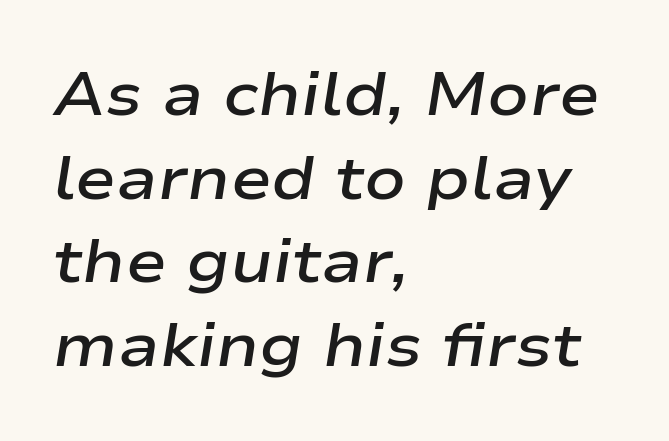
Q: Is the text bold? A: Semi-bold.
Q: Is the text italic (slanted)? A: Yes, it leans right by about 9 degrees.
Q: Is the text underlined? A: No.
Q: How is the paragraph aligned? A: Left-aligned.
Q: Is the spacing between letters normal or unusually wide? A: Normal.
Q: Is the spacing between lines tight, normal or loose? A: Normal.
Q: Width (condensed, normal, or wide)? A: Wide.
Q: Stroke contrast? A: Low.
Q: x-height? A: Medium.
Q: Monospaced? A: No.
